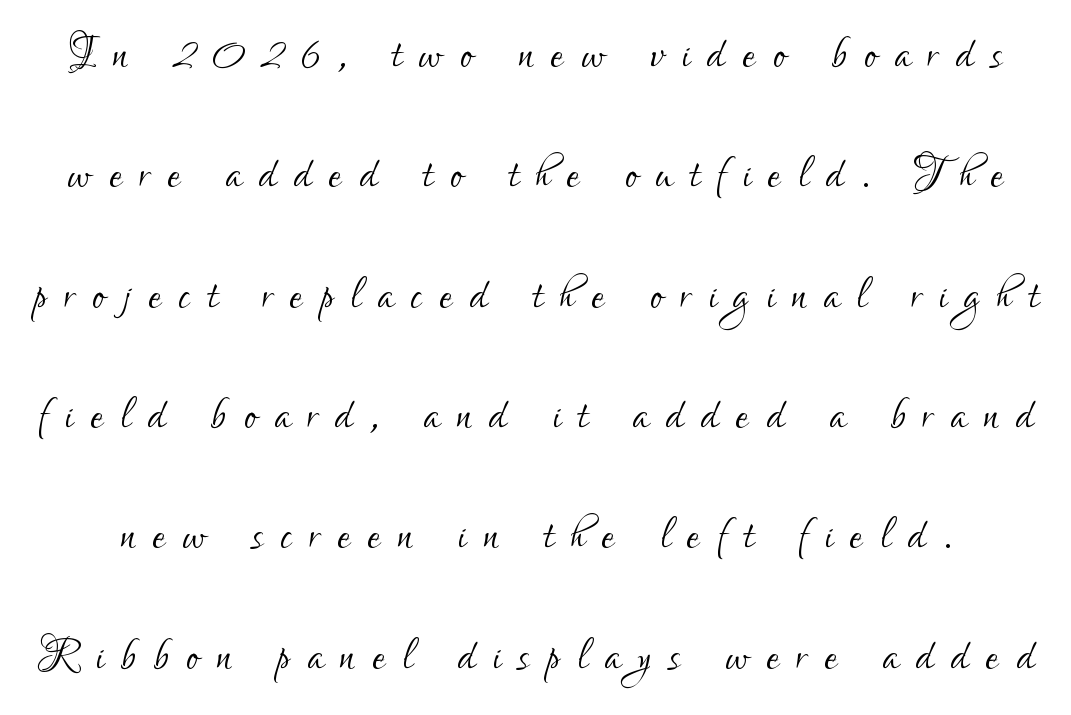
The image shows 59 px light, condensed sans-serif type; set loose line spacing (2.04x), unusually wide letter spacing (+0.29 em), not underlined; low stroke contrast and a small x-height.
